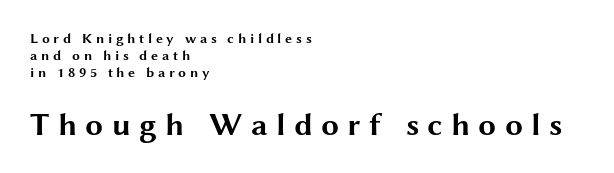
Italic: no, the glyphs are upright roman. These lines are rendered in a variable-pitch font. The space beneath each line is pristine and unruled. Does extra space separate the letters? Yes, quite a lot of it. The sample has been set heavy, in full bold.
